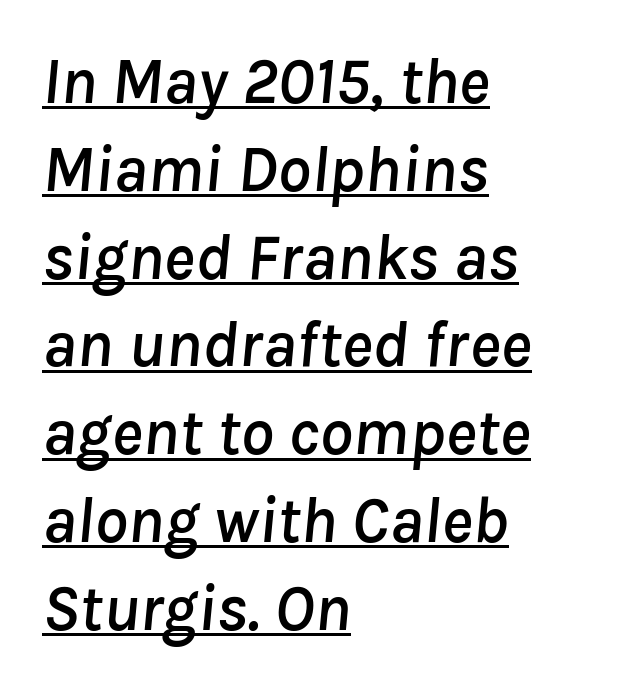
Students, observe the line beneath the letters — that is underlining. Emphasis-style slanted type is in use. Which margin do the lines hug? The left one — the right edge is uneven. Quick note: interline space is typical. The horizontal fit of the characters is conventional and even.
